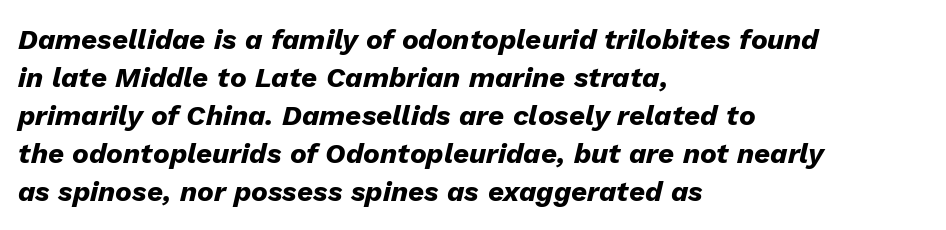
The image shows 28 px heavy type, italic (leaning right); set left-aligned, normal line spacing (1.36x), normal letter spacing, not underlined; low stroke contrast and a medium x-height.
